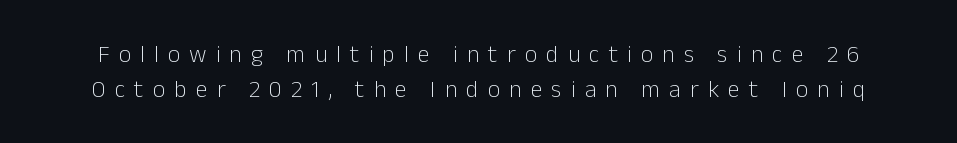
The passage shown stacks its lines at a standard gap. The typography opts for an upright posture over an oblique one. Vertical stems look standard width or narrower in stroke. Observe the wide spacing: letters keep a clear distance from each other. The zone under the glyphs is completely vacant.
